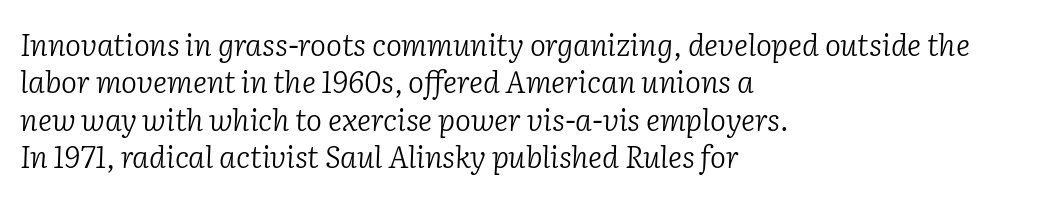
No letter is thick-stroked: the sample isn't bold. Caption: standard tracking, unaltered. Visually the block forms a straight wall on the left and a jagged coastline on the right. The type family on display is of the serif kind. The vertical gap from one line to the next is medium. The whole block is typeset with a tilt.
